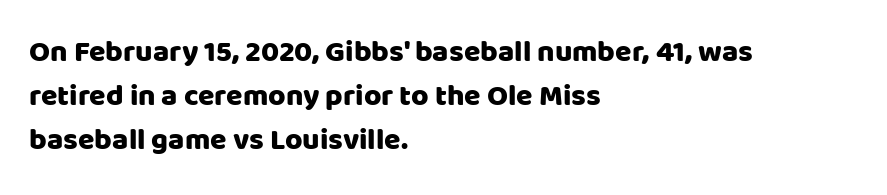
The image shows 30 px sans-serif type, upright; set left-aligned, normal line spacing (1.46x), normal letter spacing, not underlined; low stroke contrast and a large x-height.
